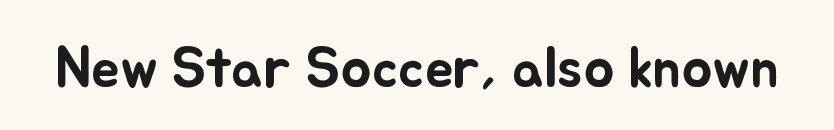
The image shows 57 px text type, upright; set normal letter spacing, not underlined; low stroke contrast and a small x-height.
